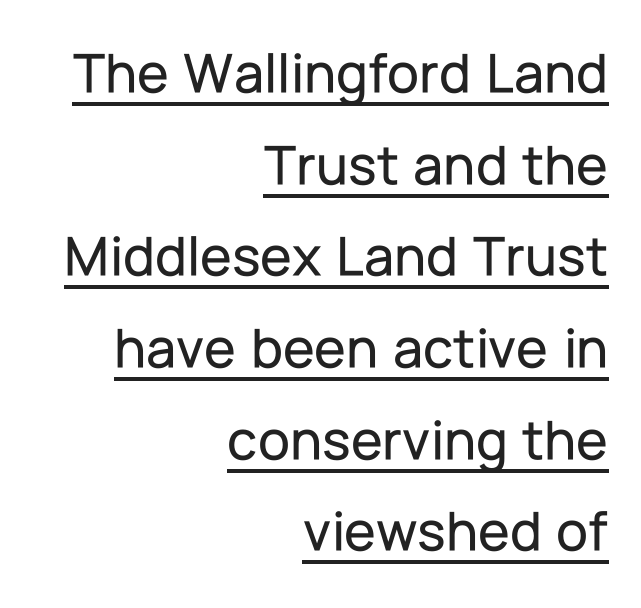
The glyphs in this specimen are sans serif. The lettering holds an erect, upright posture throughout. Notice how a bar underscores the lettering throughout. No extra tracking has been applied to these lines. Every row of glyphs terminates at an identical x-position on the right. Looks like regular typesetting: each glyph gets only the width it needs.
